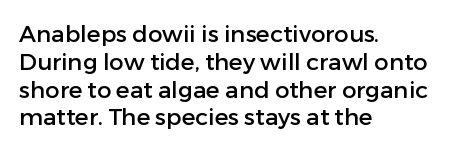
Q: Is the text italic (slanted)? A: No, it is upright.
Q: Is the text underlined? A: No.
Q: How is the paragraph aligned? A: Left-aligned.
Q: Is the spacing between letters normal or unusually wide? A: Normal.
